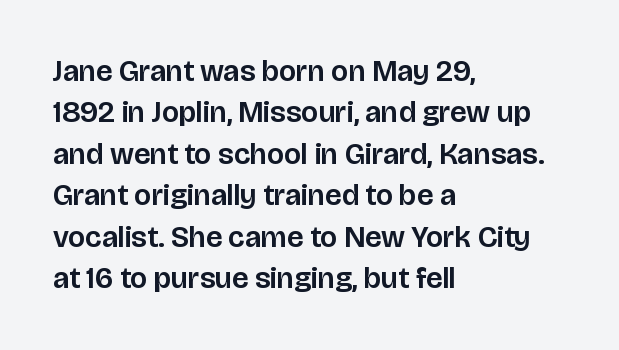
Q: Is the text italic (slanted)? A: No, it is upright.
Q: Is the typeface a serif or a sans-serif typeface? A: Sans-serif.
Q: Is the text underlined? A: No.
Q: How is the paragraph aligned? A: Left-aligned.
Q: Is the spacing between letters normal or unusually wide? A: Normal.
Q: Is the spacing between lines tight, normal or loose? A: Normal.
Q: Width (condensed, normal, or wide)? A: Normal.
Q: Stroke contrast? A: Low.
Q: x-height? A: Large.
Q: Monospaced? A: No.
